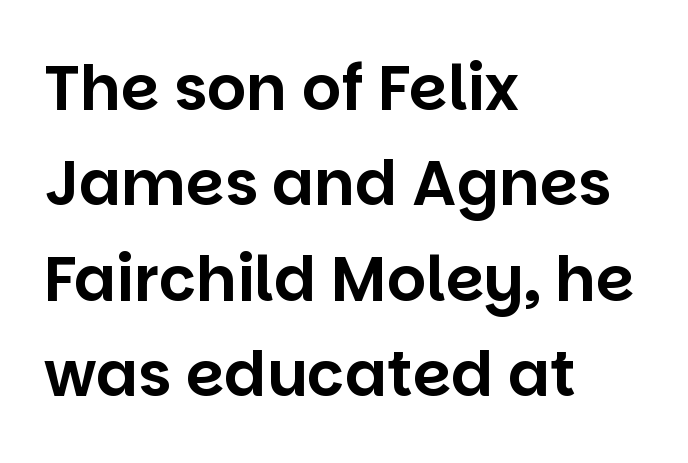
Compared with typical paragraphs, the rows here are spaced about the same. Character widths vary here, with narrow letters taking less room than wide ones. Are there feet on the stems? There aren't — it's a sans. Default kerning and tracking; the words read as compact shapes. The space directly below the letters is spotless. Each line starts at the same left margin while the right side varies.
